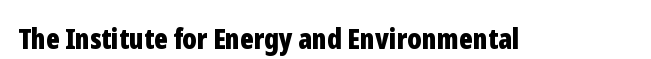
A typesetter would call this zero additional tracking. The gap between lines stays unmarked. The passage shown is typed in a proportional face where columns would drift. The type family on display is of the sans-serif kind. Strong, thick strokes mark this as bold type. The lettering holds an erect, upright posture throughout.
